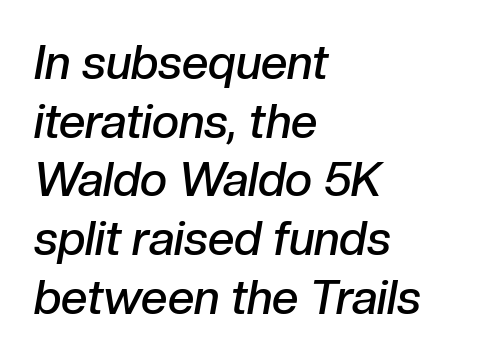
The image shows 47 px semibold type, italic (leaning right); set left-aligned, normal line spacing (1.25x), normal letter spacing, not underlined; low stroke contrast and a medium x-height.
